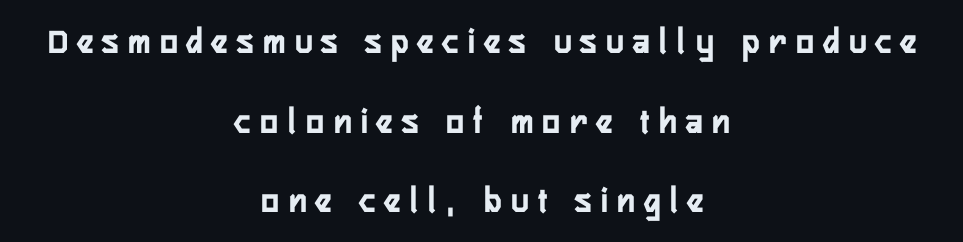
The image shows 37 px semibold, condensed sans-serif type, upright; set centered, loose line spacing (2.15x), unusually wide letter spacing (+0.26 em), not underlined; low stroke contrast and a medium x-height.
